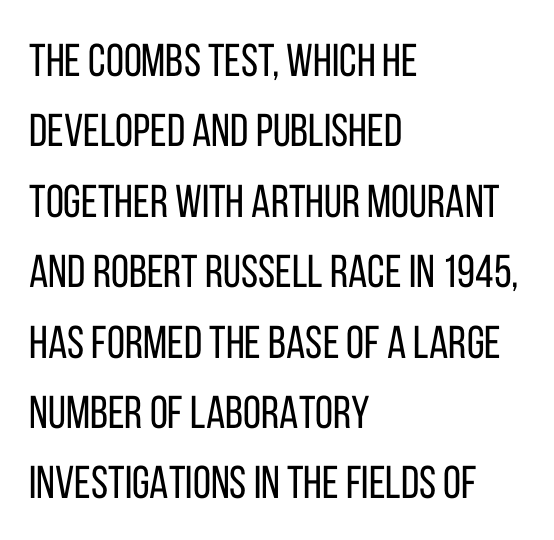
Q: Is the text bold? A: No.
Q: Is the text italic (slanted)? A: No, it is upright.
Q: Is the typeface a serif or a sans-serif typeface? A: Sans-serif.
Q: Is the text underlined? A: No.
Q: How is the paragraph aligned? A: Left-aligned.
Q: Is the spacing between letters normal or unusually wide? A: Normal.
Q: Is the spacing between lines tight, normal or loose? A: Normal.
Q: Width (condensed, normal, or wide)? A: Condensed.
Q: Stroke contrast? A: Low.
Q: x-height? A: Large.
Q: Monospaced? A: No.
